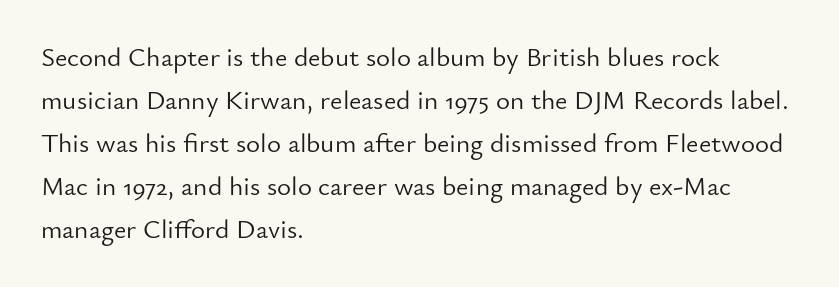
Q: Is the text bold? A: No.
Q: Is the text italic (slanted)? A: No, it is upright.
Q: Is the text underlined? A: No.
Q: How is the paragraph aligned? A: Left-aligned.
Q: Is the spacing between letters normal or unusually wide? A: Normal.
Q: Is the spacing between lines tight, normal or loose? A: Normal.
